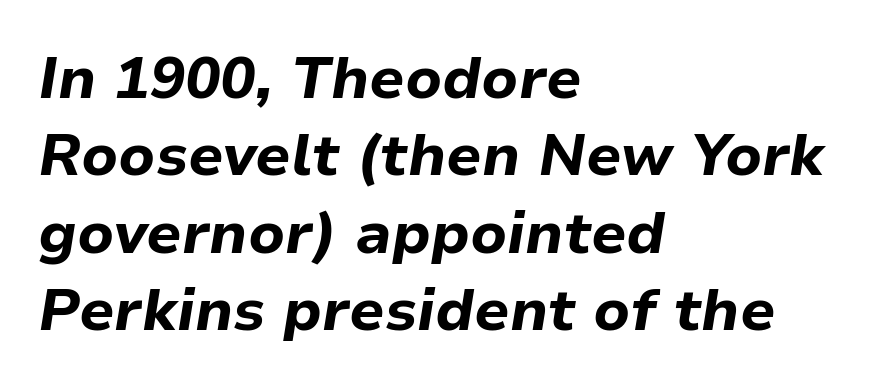
{"italic": "yes", "lean": "right", "slant_degrees": 9, "bold": "yes", "weight": "bold", "width": "normal", "stroke_contrast": "low", "x_height": "medium", "monospaced": "no", "underline": "no", "align": "left", "line_spacing": "normal", "line_spacing_ratio": 1.31, "letter_spacing": "normal", "letter_spacing_em": 0.0, "glyph_px": 59}
